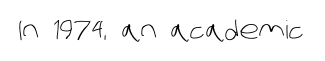
Q: Is the text bold? A: No.
Q: Is the text underlined? A: No.
Q: Is the spacing between letters normal or unusually wide? A: Normal.
